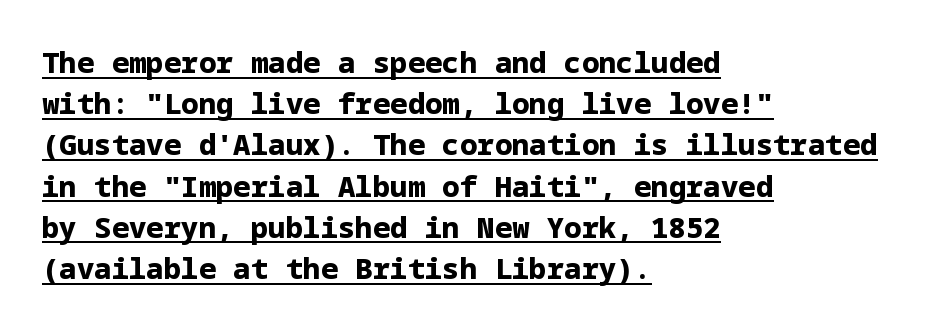
Q: Is the text bold? A: Yes.
Q: Is the text italic (slanted)? A: No, it is upright.
Q: Is the typeface a serif or a sans-serif typeface? A: Sans-serif.
Q: Is the text underlined? A: Yes.
Q: How is the paragraph aligned? A: Left-aligned.
Q: Is the spacing between letters normal or unusually wide? A: Normal.
Q: Is the spacing between lines tight, normal or loose? A: Normal.
Q: Width (condensed, normal, or wide)? A: Normal.
Q: Stroke contrast? A: Low.
Q: x-height? A: Medium.
